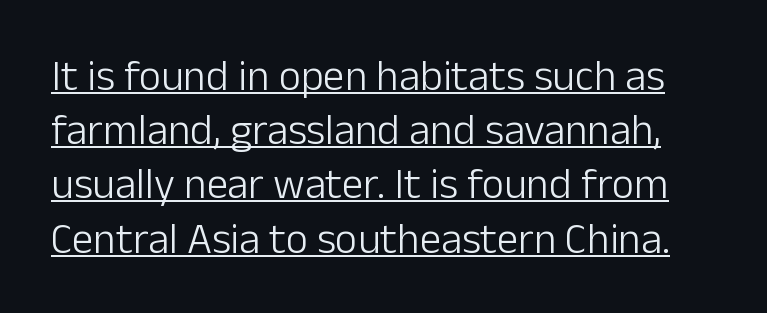
The image shows 43 px light sans-serif type, upright; set normal line spacing (1.26x), normal letter spacing, underlined; low stroke contrast and a medium x-height.
